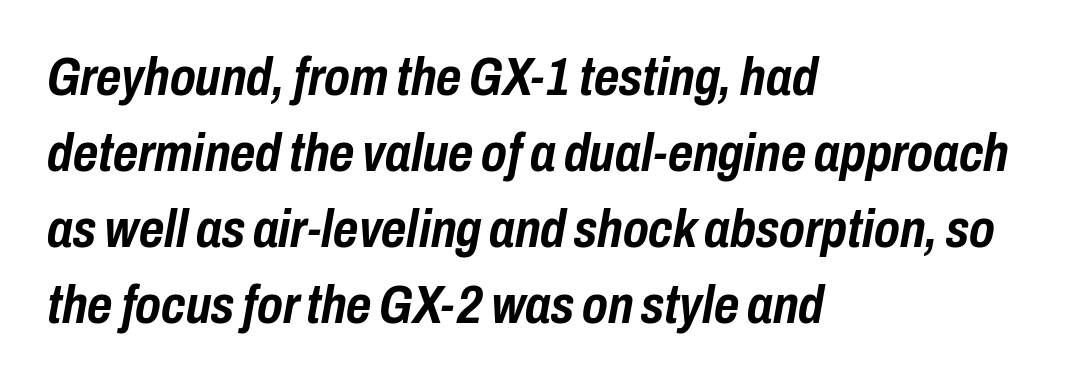
The image shows 54 px semibold, condensed type, italic (leaning right); set left-aligned, normal line spacing (1.41x), normal letter spacing, not underlined; low stroke contrast and a medium x-height.
